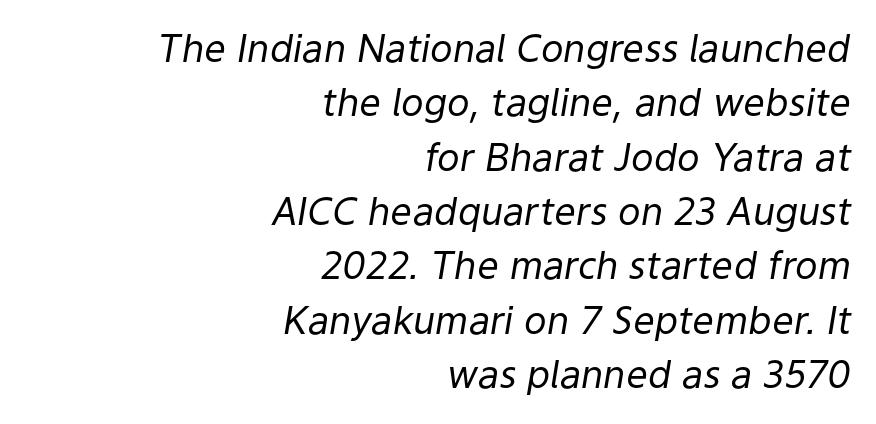
{"italic": "yes", "lean": "right", "slant_degrees": 9, "bold": "no", "weight": "regular", "width": "normal", "stroke_contrast": "low", "x_height": "medium", "monospaced": "no", "underline": "no", "align": "right", "line_spacing": "normal", "line_spacing_ratio": 1.43, "letter_spacing": "normal", "letter_spacing_em": 0.0, "glyph_px": 38}
